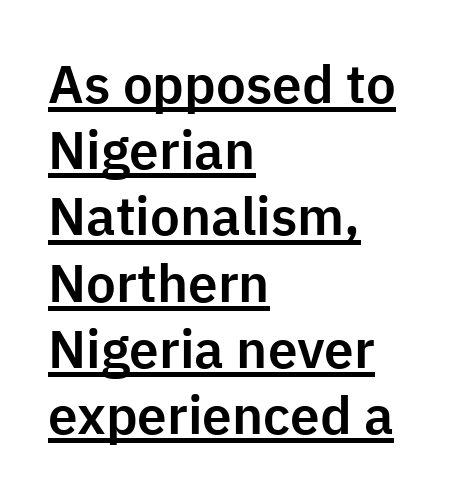
The image shows 53 px sans-serif type, upright; set left-aligned, normal line spacing (1.25x), normal letter spacing, underlined; low stroke contrast and a medium x-height.
